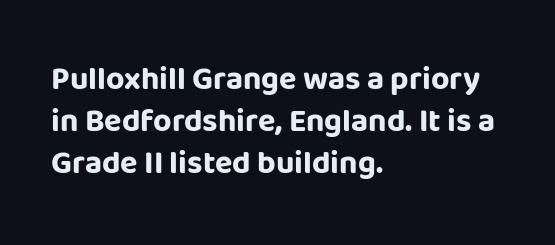
Q: Is the text bold? A: Yes.
Q: Is the text italic (slanted)? A: No, it is upright.
Q: Is the typeface a serif or a sans-serif typeface? A: Sans-serif.
Q: Is the text underlined? A: No.
Q: How is the paragraph aligned? A: Left-aligned.
Q: Is the spacing between letters normal or unusually wide? A: Normal.
Q: Is the spacing between lines tight, normal or loose? A: Normal.
Q: Width (condensed, normal, or wide)? A: Normal.
Q: Stroke contrast? A: Low.
Q: x-height? A: Large.
Q: Monospaced? A: No.
